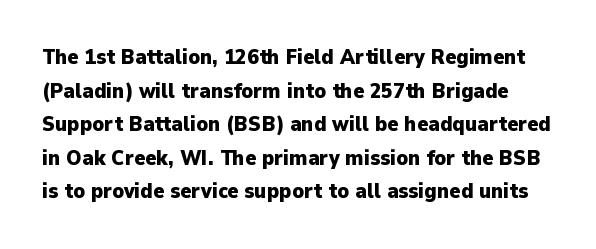
The image shows 21 px bold type, upright; set normal line spacing (1.6x), normal letter spacing, not underlined.
